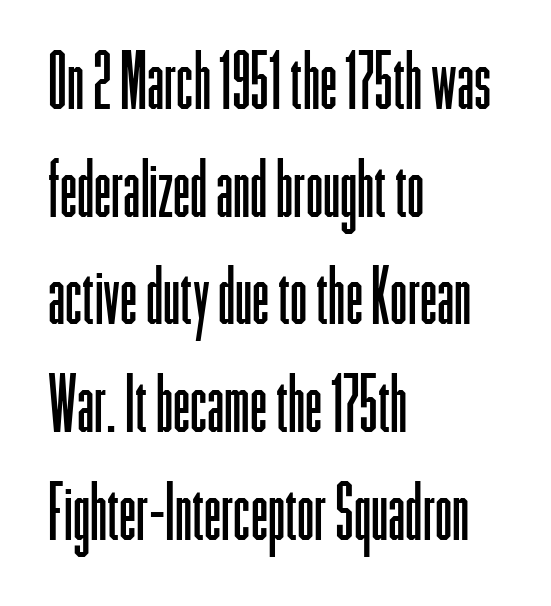
The image shows 78 px light, condensed sans-serif type, upright; set left-aligned, normal line spacing (1.38x), normal letter spacing, not underlined; low stroke contrast and a medium x-height.
